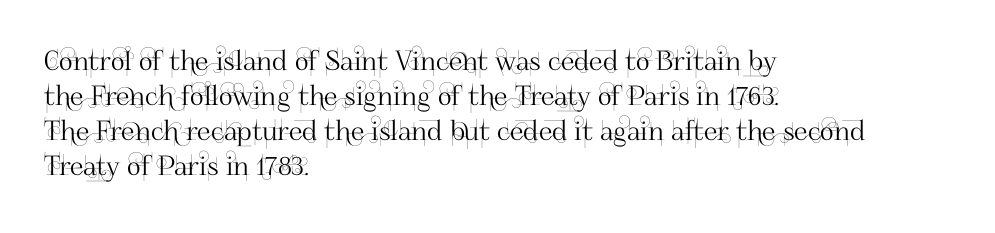
{"italic": "no", "underline": "no", "align": "left", "line_spacing": "normal", "line_spacing_ratio": 1.3, "letter_spacing": "normal", "letter_spacing_em": 0.0, "glyph_px": 27}
